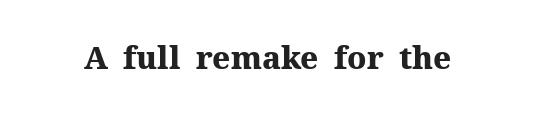
{"serif": "yes", "italic": "no", "bold": "yes", "weight": "heavy", "width": "normal", "stroke_contrast": "medium", "x_height": "medium", "monospaced": "no", "underline": "no", "letter_spacing": "normal", "letter_spacing_em": 0.0, "glyph_px": 31}
